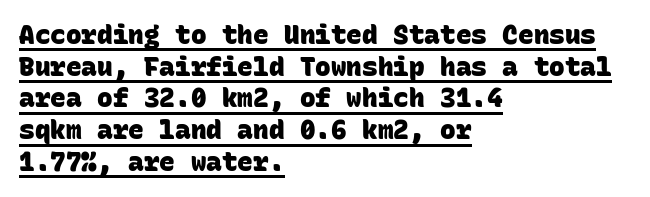
{"bold": "yes", "underline": "yes", "align": "left", "line_spacing_ratio": 1.22, "letter_spacing": "normal", "letter_spacing_em": 0.0, "glyph_px": 26}
